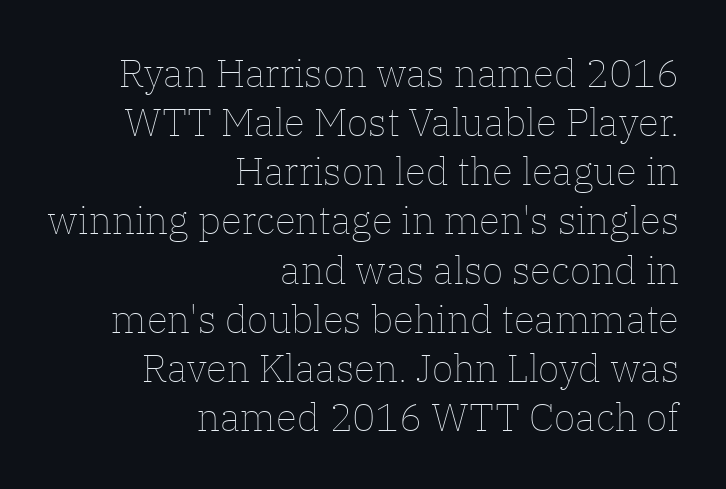
The image shows 39 px thin type, upright; set right-aligned, normal line spacing (1.26x), normal letter spacing, not underlined; low stroke contrast and a medium x-height.
